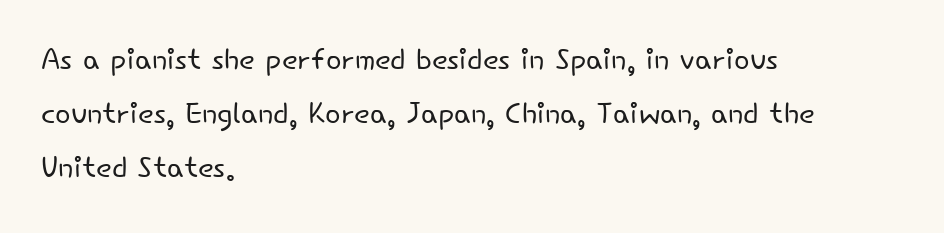
Q: Is the text bold? A: No.
Q: Is the text italic (slanted)? A: No, it is upright.
Q: Is the typeface a serif or a sans-serif typeface? A: Sans-serif.
Q: Is the text underlined? A: No.
Q: How is the paragraph aligned? A: Left-aligned.
Q: Is the spacing between letters normal or unusually wide? A: Normal.
Q: Is the spacing between lines tight, normal or loose? A: Normal.
Q: Width (condensed, normal, or wide)? A: Normal.
Q: Stroke contrast? A: Low.
Q: x-height? A: Small.
Q: Monospaced? A: No.
